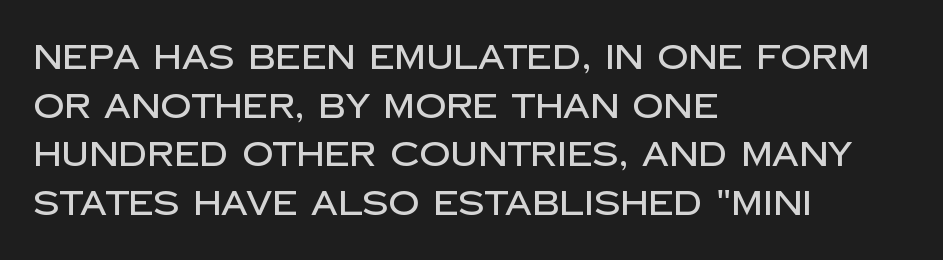
A sans-serif font was chosen for this passage. Normally led — the rows are evenly, conventionally spaced. Anything drawn beneath the words? Only blank space. The text block is weighted toward the left margin, trailing off unevenly rightward.
